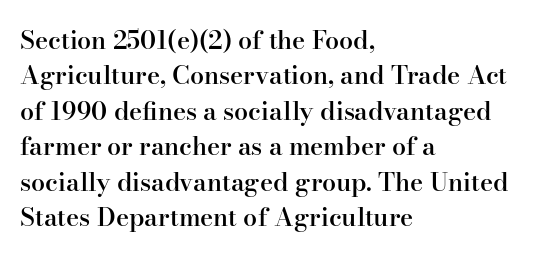
Q: Is the text bold? A: Semi-bold.
Q: Is the text italic (slanted)? A: No, it is upright.
Q: Is the text underlined? A: No.
Q: How is the paragraph aligned? A: Left-aligned.
Q: Is the spacing between letters normal or unusually wide? A: Normal.
Q: Is the spacing between lines tight, normal or loose? A: Normal.
